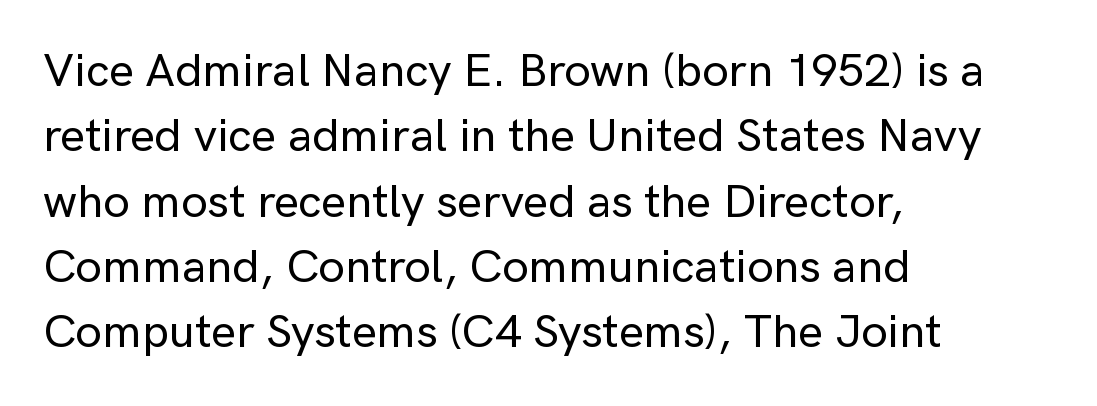
The image shows 47 px sans-serif type, upright; set left-aligned, normal line spacing (1.39x), normal letter spacing, not underlined; low stroke contrast and a medium x-height.
